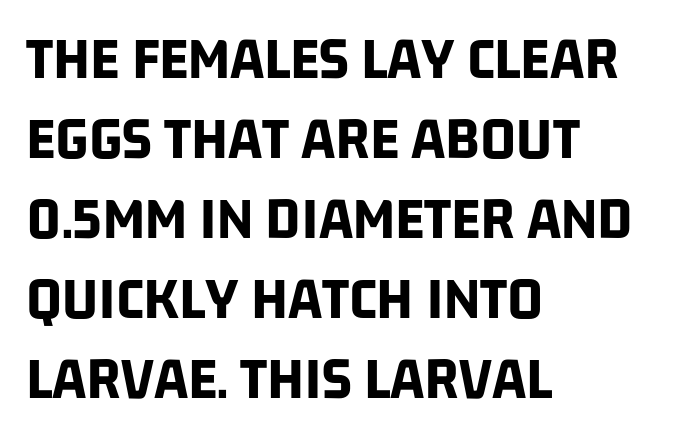
{"serif": "no", "bold": "yes", "weight": "bold", "width": "condensed", "stroke_contrast": "low", "x_height": "large", "monospaced": "no", "underline": "no", "align": "left", "line_spacing": "normal", "line_spacing_ratio": 1.29, "letter_spacing": "normal", "letter_spacing_em": 0.0, "glyph_px": 62}
